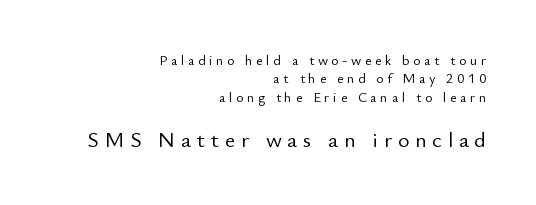
This sample uses expanded letter spacing, leaving extra air between glyphs. Does the leading feel generous? No, just average. The axis of the letterforms is exactly vertical. This rendering uses right alignment, leaving the left contour irregular. Larger block? The one below; the one above is distinctly smaller. Stems here are at most as thick as an everyday book face.
